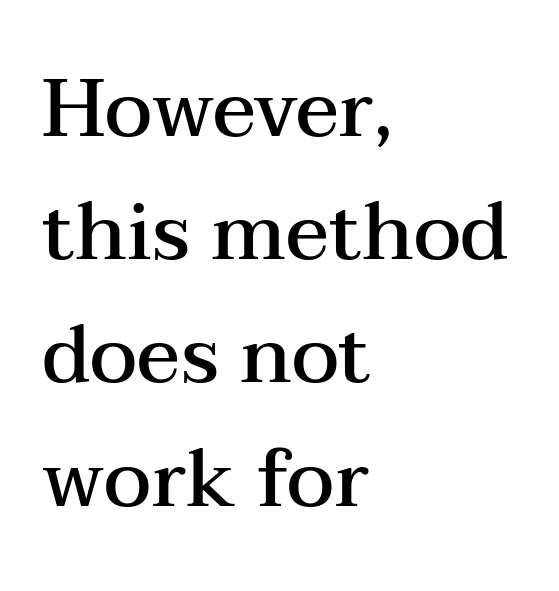
Q: Is the text bold? A: Semi-bold.
Q: Is the text italic (slanted)? A: No, it is upright.
Q: Is the typeface a serif or a sans-serif typeface? A: Serif.
Q: Is the text underlined? A: No.
Q: How is the paragraph aligned? A: Left-aligned.
Q: Is the spacing between letters normal or unusually wide? A: Normal.
Q: Is the spacing between lines tight, normal or loose? A: Normal.
Q: Width (condensed, normal, or wide)? A: Wide.
Q: Stroke contrast? A: Medium.
Q: x-height? A: Medium.
Q: Monospaced? A: No.
